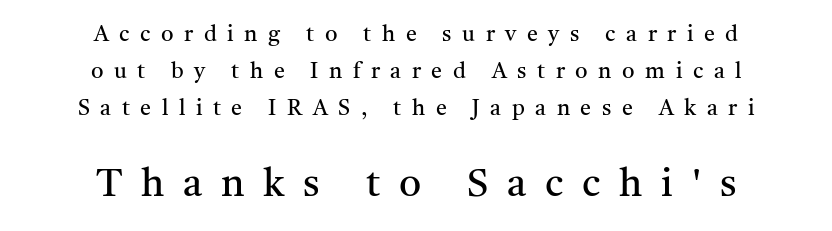
The weight tops out at a normal text grade. Tall strokes in this sample are plumb rather than angled. Lines of text with bare space underneath. Does the bottom block carry the larger type? Yes, it does.
